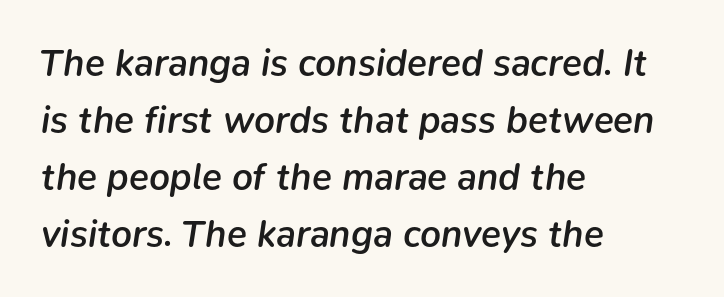
{"italic": "yes", "lean": "right", "slant_degrees": 9, "bold": "semi", "weight": "semibold", "width": "normal", "stroke_contrast": "low", "x_height": "medium", "monospaced": "no", "underline": "no", "align": "left", "line_spacing": "normal", "line_spacing_ratio": 1.54, "letter_spacing": "normal", "letter_spacing_em": 0.0, "glyph_px": 37}
